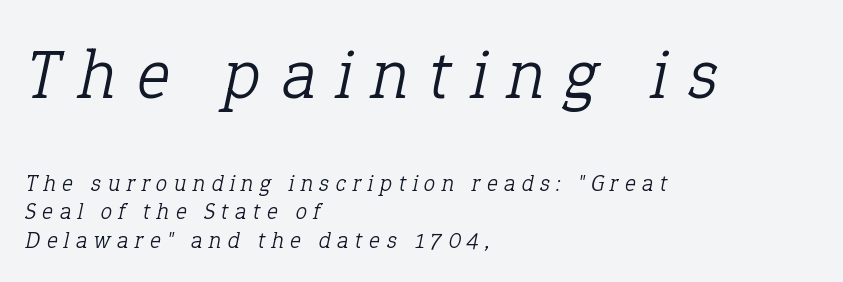
{"serif": "yes", "italic": "yes", "lean": "right", "slant_degrees": 12, "bold": "no", "weight": "light", "width": "normal", "stroke_contrast": "low", "x_height": "medium", "monospaced": "no", "underline": "no", "align": "left", "line_spacing_ratio": 1.22, "letter_spacing": "wide", "letter_spacing_em": 0.29, "larger_block": "first", "size_ratio": 3.04, "glyph_px": 70}
